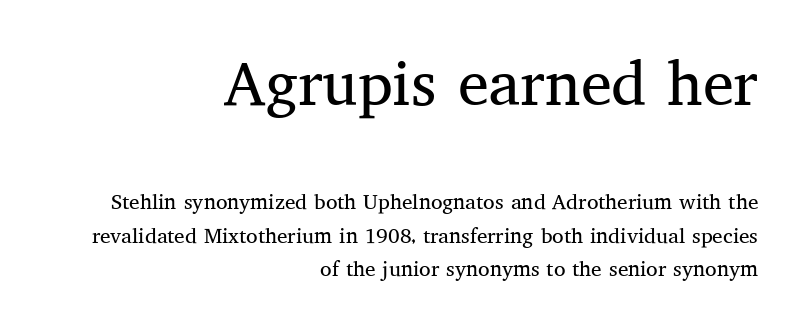
Small tapered or slab feet sit at the stroke ends, so this counts as serif. The foot of each line stays bare and open. Spacing between characters is what you'd get straight out of the box. Spacing verdict: proportional, widths tailored to each character. One glance says typical: line gaps are just what's usual. Character size in the leading block exceeds that of the trailing block.
